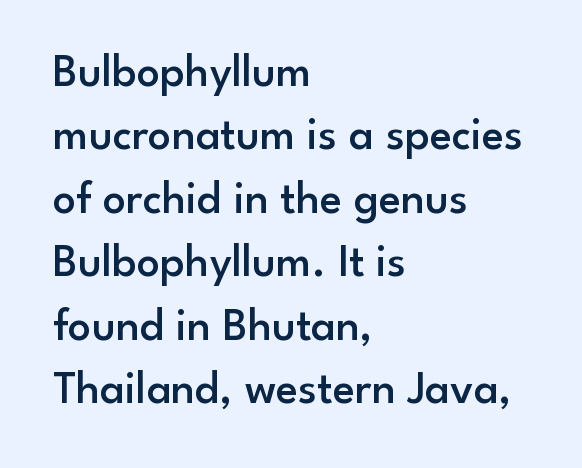
Q: Is the text bold? A: Semi-bold.
Q: Is the text italic (slanted)? A: No, it is upright.
Q: Is the typeface a serif or a sans-serif typeface? A: Sans-serif.
Q: Is the text underlined? A: No.
Q: How is the paragraph aligned? A: Left-aligned.
Q: Is the spacing between letters normal or unusually wide? A: Normal.
Q: Is the spacing between lines tight, normal or loose? A: Normal.
Q: Width (condensed, normal, or wide)? A: Normal.
Q: Stroke contrast? A: Low.
Q: x-height? A: Small.
Q: Monospaced? A: No.
